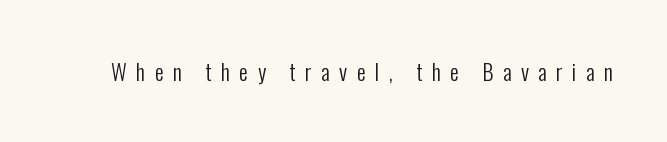
Tracking here is generous; glyphs stand well apart from one another. No chunkiness to these letters — they're not bold. Letters rest on an invisible, unmarked baseline. Characters remain perfectly vertical along every line.
